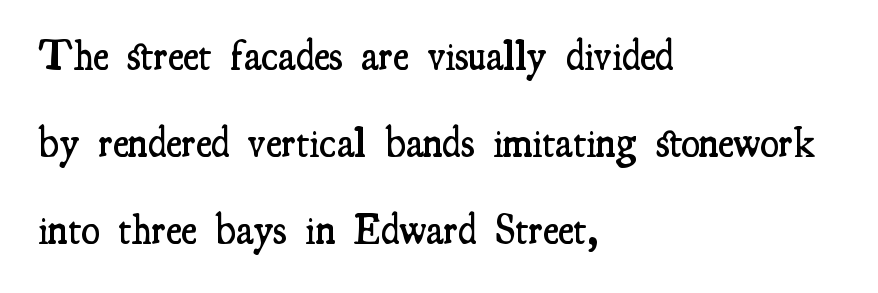
The image shows 42 px semibold, condensed serif type, upright; set left-aligned, loose line spacing (2.07x), normal letter spacing, not underlined; medium stroke contrast and a small x-height.
